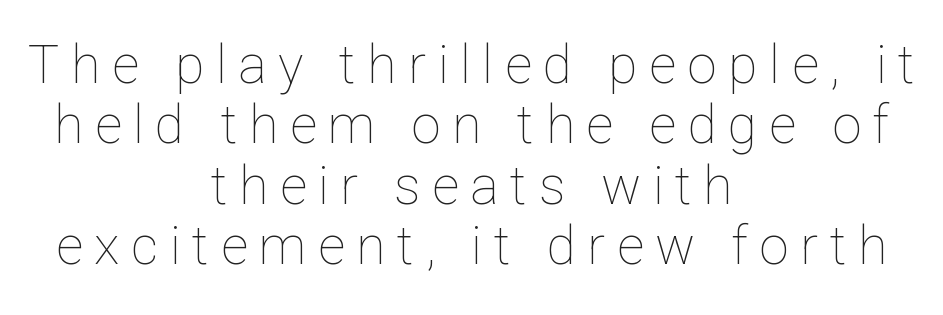
The image shows 53 px thin type, upright; set centered, tight line spacing (1.14x), unusually wide letter spacing (+0.22 em), not underlined; low stroke contrast and a medium x-height.
